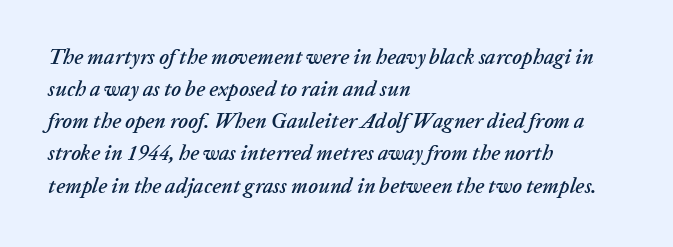
Q: Is the text italic (slanted)? A: Yes, it leans right by about 20 degrees.
Q: Is the text underlined? A: No.
Q: How is the paragraph aligned? A: Left-aligned.
Q: Is the spacing between letters normal or unusually wide? A: Normal.
Q: Is the spacing between lines tight, normal or loose? A: Normal.
